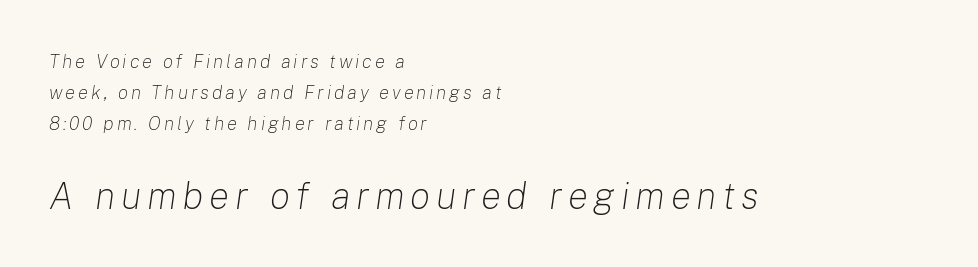
Q: Is the text bold? A: No.
Q: Is the text italic (slanted)? A: Yes, it leans right by about 8 degrees.
Q: Is the text underlined? A: No.
Q: How is the paragraph aligned? A: Left-aligned.
Q: Is the spacing between lines tight, normal or loose? A: Normal.
Q: Which block of text is set in a larger size, the first (top) or the second (bottom)? A: The second (bottom) one.
Q: Width (condensed, normal, or wide)? A: Normal.
Q: Stroke contrast? A: Low.
Q: x-height? A: Medium.
Q: Monospaced? A: No.
